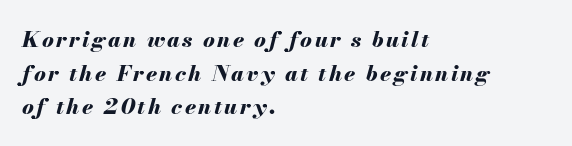
{"italic": "yes", "lean": "right", "slant_degrees": 13, "bold": "yes", "underline": "no", "align": "left", "line_spacing": "normal", "line_spacing_ratio": 1.53, "glyph_px": 22}
